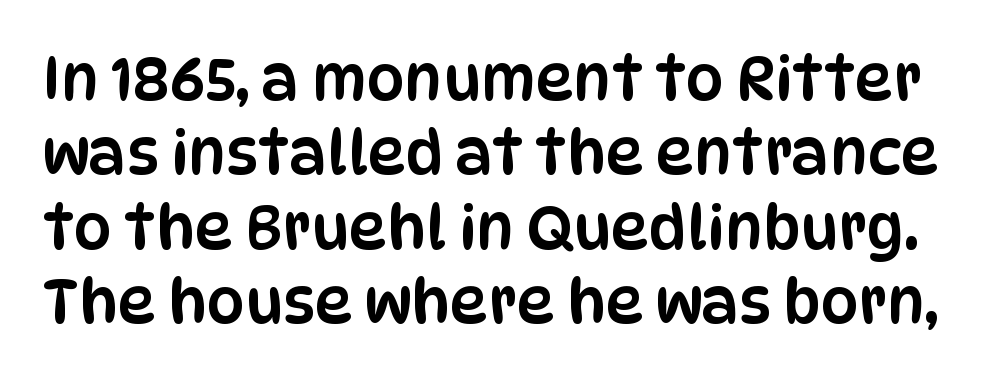
Q: Is the text italic (slanted)? A: No, it is upright.
Q: Is the typeface a serif or a sans-serif typeface? A: Sans-serif.
Q: Is the text underlined? A: No.
Q: Is the spacing between letters normal or unusually wide? A: Normal.
Q: Width (condensed, normal, or wide)? A: Condensed.
Q: Stroke contrast? A: Low.
Q: x-height? A: Large.
Q: Monospaced? A: No.
